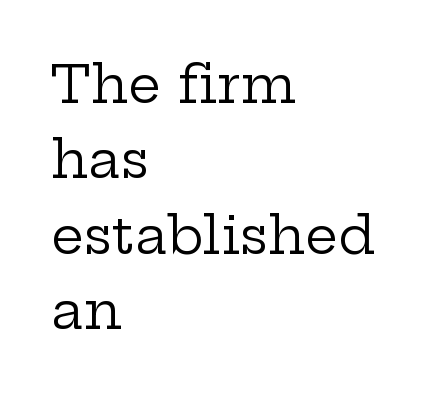
Q: Is the text bold? A: No.
Q: Is the text italic (slanted)? A: No, it is upright.
Q: Is the typeface a serif or a sans-serif typeface? A: Serif.
Q: Is the text underlined? A: No.
Q: How is the paragraph aligned? A: Left-aligned.
Q: Is the spacing between letters normal or unusually wide? A: Normal.
Q: Is the spacing between lines tight, normal or loose? A: Normal.
Q: Width (condensed, normal, or wide)? A: Wide.
Q: Stroke contrast? A: Low.
Q: x-height? A: Medium.
Q: Monospaced? A: No.
